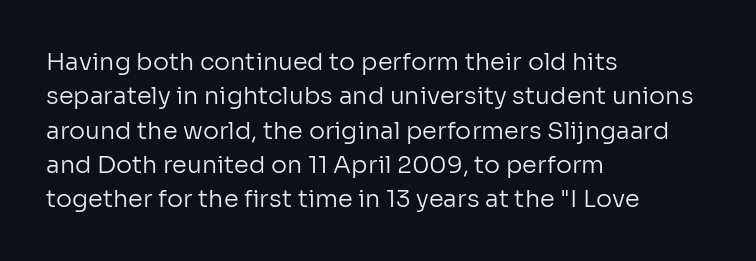
Q: Is the text bold? A: No.
Q: Is the text italic (slanted)? A: No, it is upright.
Q: Is the text underlined? A: No.
Q: How is the paragraph aligned? A: Left-aligned.
Q: Is the spacing between letters normal or unusually wide? A: Normal.
Q: Is the spacing between lines tight, normal or loose? A: Normal.
